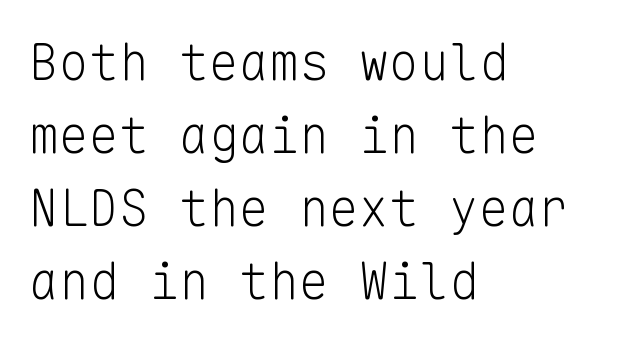
The image shows 50 px light sans-serif type, upright, monospaced; set left-aligned, normal line spacing (1.46x), normal letter spacing, not underlined; low stroke contrast and a medium x-height.
